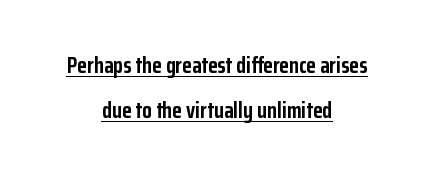
{"italic": "no", "bold": "yes", "underline": "yes", "align": "center", "line_spacing": "loose", "line_spacing_ratio": 2.05, "letter_spacing": "normal", "letter_spacing_em": 0.0, "glyph_px": 22}
